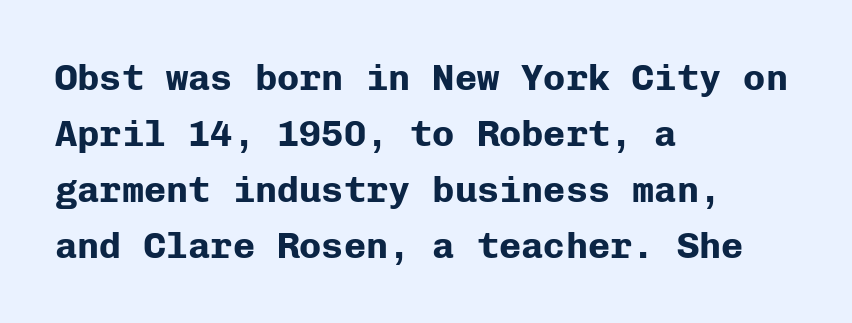
{"serif": "no", "italic": "no", "bold": "yes", "weight": "bold", "width": "normal", "stroke_contrast": "low", "x_height": "medium", "monospaced": "yes", "underline": "no", "align": "left", "line_spacing": "normal", "line_spacing_ratio": 1.51, "letter_spacing": "normal", "letter_spacing_em": 0.0, "glyph_px": 37}
